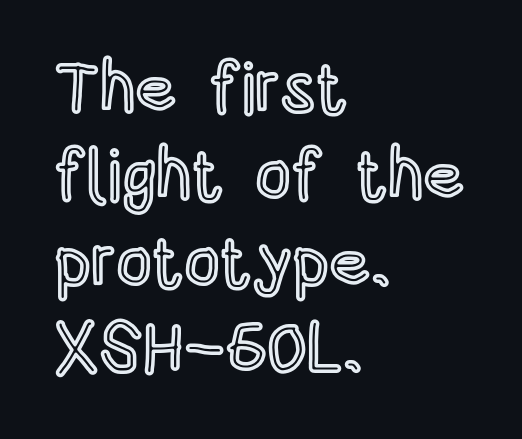
The image shows 70 px condensed type, upright; set left-aligned, line spacing 1.24x, normal letter spacing, not underlined; a large x-height.
